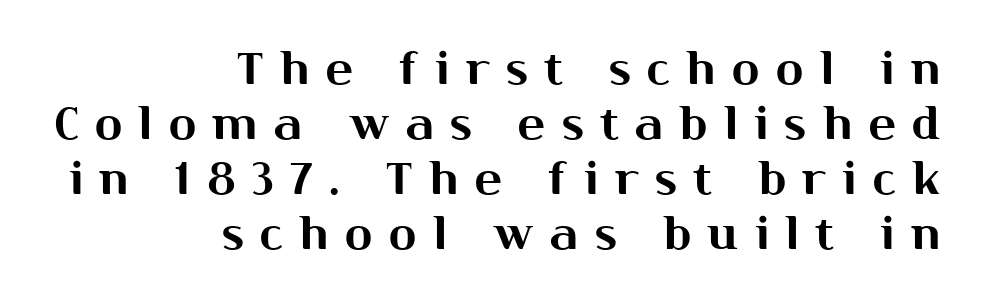
The image shows 45 px sans-serif type, upright; set right-aligned, line spacing 1.22x, unusually wide letter spacing (+0.37 em), not underlined; medium stroke contrast and a medium x-height.
